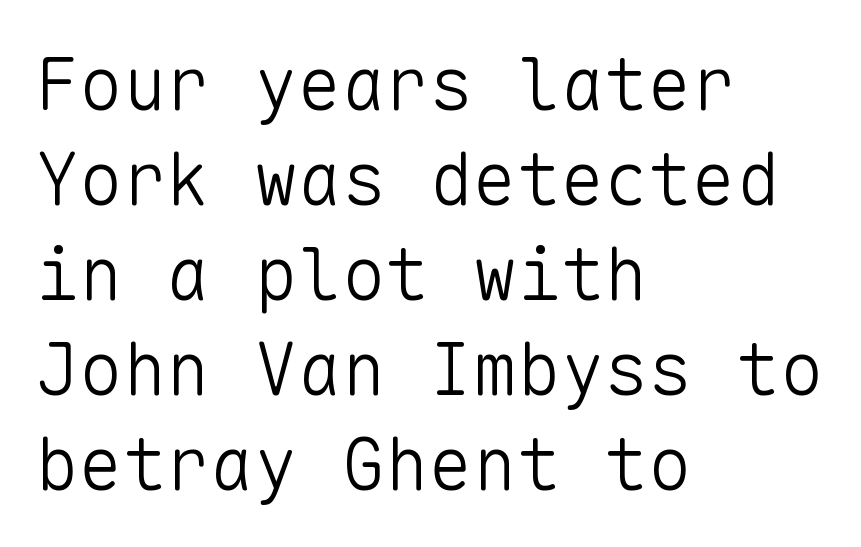
Honestly, the letter spacing is just normal — you wouldn't notice it. Horizontally, the lines are justified to the leading edge only. You could count columns in this text — the font is strictly monospaced. Regarding serifs, this sample does without them.
